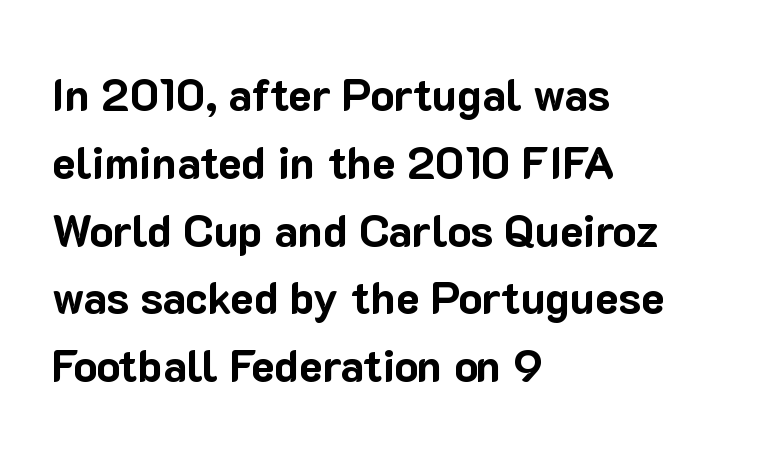
Q: Is the text bold? A: Yes.
Q: Is the text italic (slanted)? A: No, it is upright.
Q: Is the typeface a serif or a sans-serif typeface? A: Sans-serif.
Q: Is the text underlined? A: No.
Q: How is the paragraph aligned? A: Left-aligned.
Q: Is the spacing between letters normal or unusually wide? A: Normal.
Q: Is the spacing between lines tight, normal or loose? A: Normal.
Q: Width (condensed, normal, or wide)? A: Normal.
Q: Stroke contrast? A: Low.
Q: x-height? A: Medium.
Q: Monospaced? A: No.
